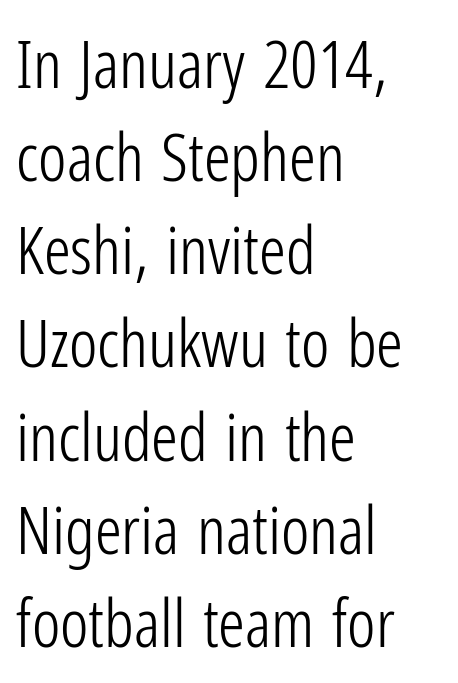
The image shows 67 px light, condensed sans-serif type, upright; set left-aligned, normal line spacing (1.39x), normal letter spacing, not underlined; low stroke contrast and a medium x-height.
